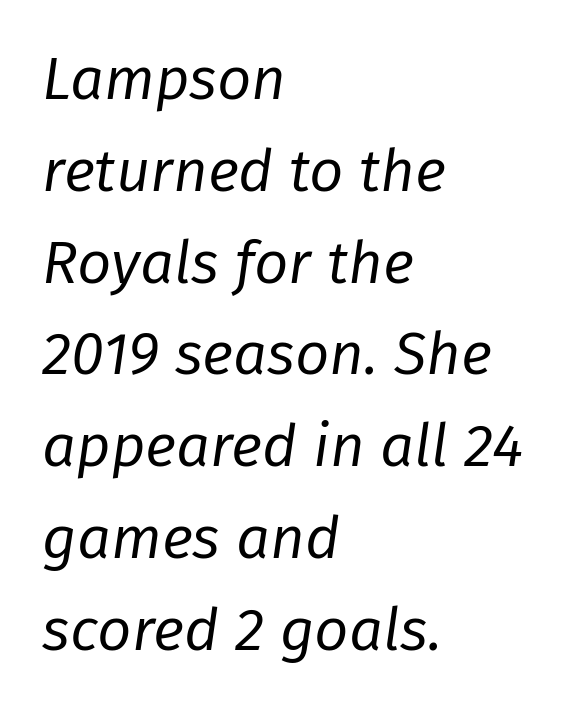
The image shows 60 px regular-weight type, italic (leaning right); set left-aligned, normal line spacing (1.53x), normal letter spacing, not underlined; low stroke contrast and a medium x-height.
